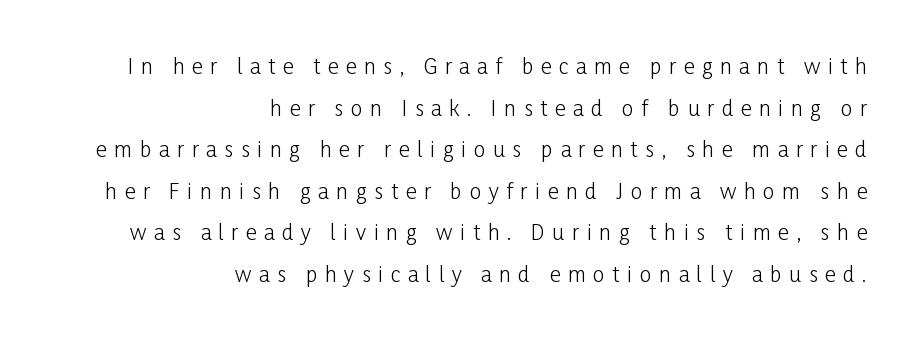
The image shows 21 px text type, upright; set right-aligned, loose line spacing (1.98x), unusually wide letter spacing (+0.36 em), not underlined.
